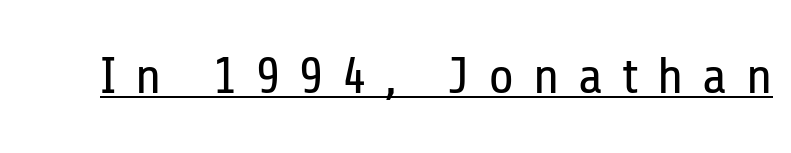
Q: Is the text bold? A: No.
Q: Is the text italic (slanted)? A: No, it is upright.
Q: Is the typeface a serif or a sans-serif typeface? A: Sans-serif.
Q: Is the text underlined? A: Yes.
Q: Is the spacing between letters normal or unusually wide? A: Unusually wide.
Q: Width (condensed, normal, or wide)? A: Condensed.
Q: Stroke contrast? A: Low.
Q: x-height? A: Medium.
Q: Monospaced? A: No.
